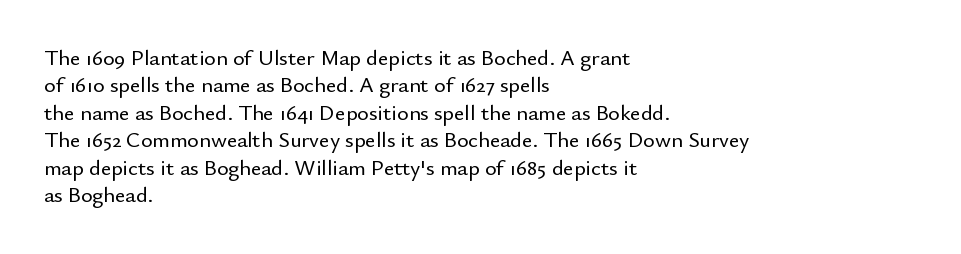
{"italic": "no", "underline": "no", "align": "left", "line_spacing": "normal", "line_spacing_ratio": 1.25, "letter_spacing": "normal", "letter_spacing_em": 0.0, "glyph_px": 22}
